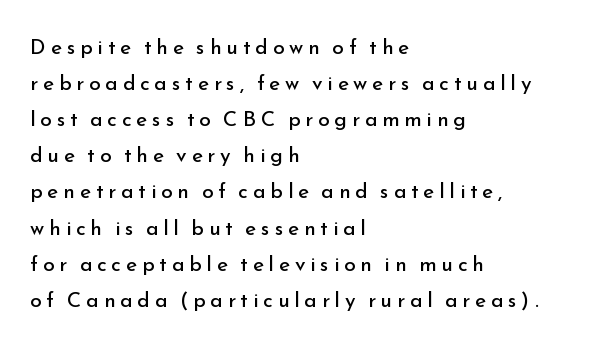
The image shows 21 px text type, upright; set left-aligned, line spacing 1.72x, unusually wide letter spacing (+0.23 em), not underlined.
